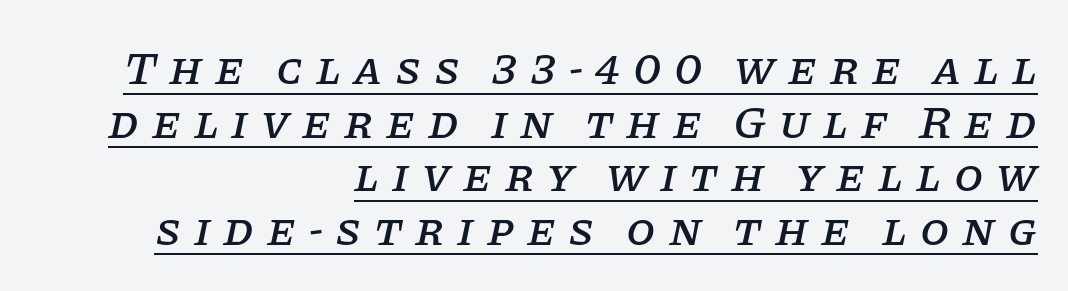
Each line ends at the same right margin while the left side varies. The type is letterspaced generously, with wide tracking. This rendering employs a face with finishing strokes, i.e., a serif. Designer's note — italics engaged. Each new line begins almost immediately beneath the previous one. These lines are rendered in a variable-pitch font.
